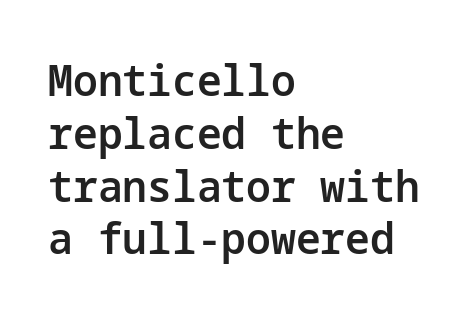
Check where the strokes stop: nothing finishes them off — pure sans. I'd describe the lettering as semibold — firm but not a full bold. The compositor pushed each line to the left boundary. Is the letter spacing exaggerated? No — it looks like the ordinary default. Unmarked baselines from the first word to the last.
